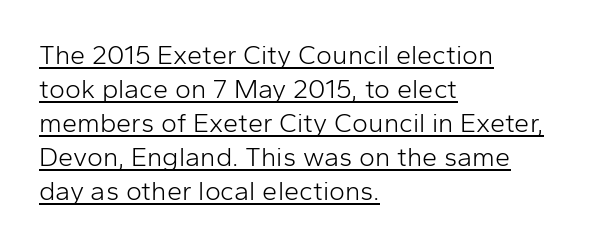
Q: Is the text bold? A: No.
Q: Is the text italic (slanted)? A: No, it is upright.
Q: Is the text underlined? A: Yes.
Q: How is the paragraph aligned? A: Left-aligned.
Q: Is the spacing between letters normal or unusually wide? A: Normal.
Q: Is the spacing between lines tight, normal or loose? A: Normal.
